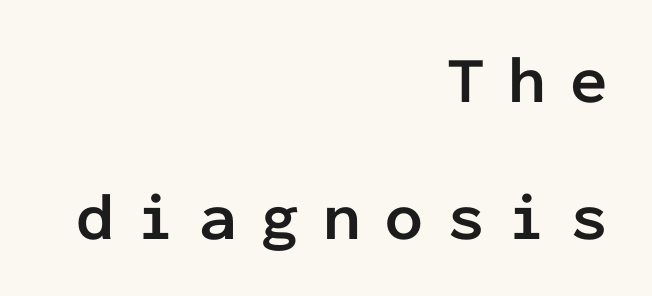
{"serif": "no", "italic": "no", "bold": "yes", "weight": "semibold", "width": "normal", "stroke_contrast": "low", "x_height": "medium", "monospaced": "yes", "underline": "no", "align": "right", "line_spacing": "loose", "line_spacing_ratio": 2.04, "letter_spacing": "wide", "letter_spacing_em": 0.36, "glyph_px": 67}
